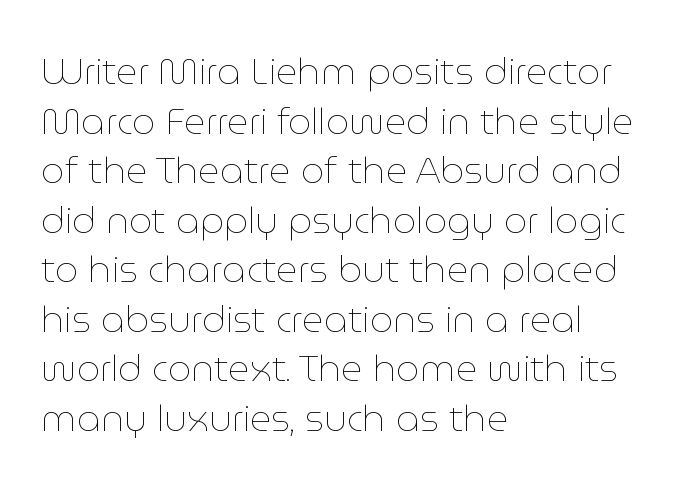
Q: Is the text bold? A: No.
Q: Is the text italic (slanted)? A: No, it is upright.
Q: Is the text underlined? A: No.
Q: How is the paragraph aligned? A: Left-aligned.
Q: Is the spacing between letters normal or unusually wide? A: Normal.
Q: Is the spacing between lines tight, normal or loose? A: Normal.
Q: Width (condensed, normal, or wide)? A: Normal.
Q: Stroke contrast? A: Low.
Q: x-height? A: Medium.
Q: Monospaced? A: No.
